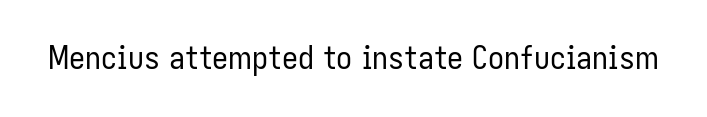
Q: Is the text bold? A: No.
Q: Is the text italic (slanted)? A: No, it is upright.
Q: Is the typeface a serif or a sans-serif typeface? A: Sans-serif.
Q: Is the text underlined? A: No.
Q: Is the spacing between letters normal or unusually wide? A: Normal.
Q: Width (condensed, normal, or wide)? A: Condensed.
Q: Stroke contrast? A: Low.
Q: x-height? A: Medium.
Q: Monospaced? A: No.
